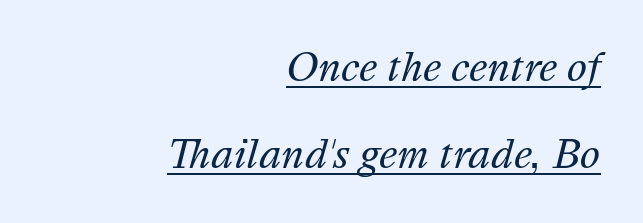
The text block is weighted toward the right margin, trailing off unevenly leftward. The lines are spread far apart with generous leading. No chunkiness to these letters — they're not bold. The rendering applies a slant to the glyphs. The letters advance in unequal steps, a hallmark of proportional type. A typographer would call this underscored text.
